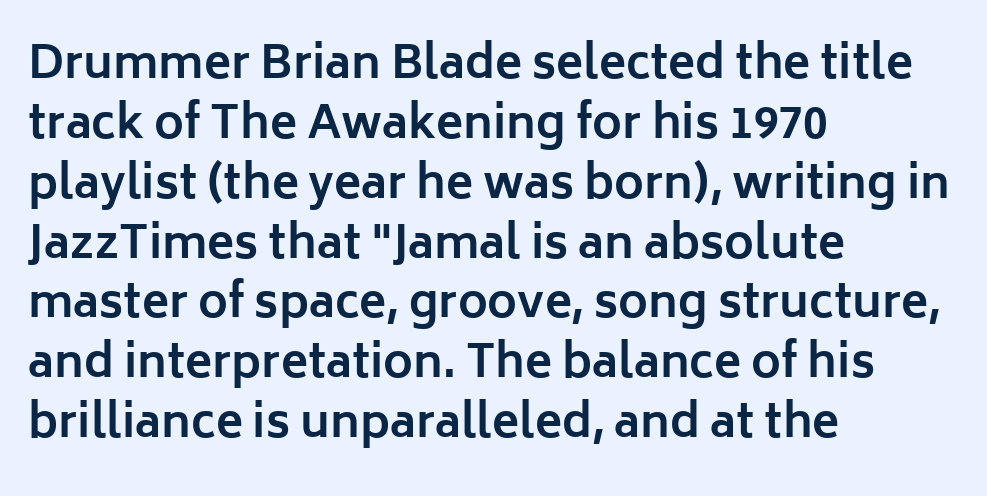
The image shows 45 px bold sans-serif type, upright; set left-aligned, normal line spacing (1.33x), normal letter spacing, not underlined; low stroke contrast and a medium x-height.
